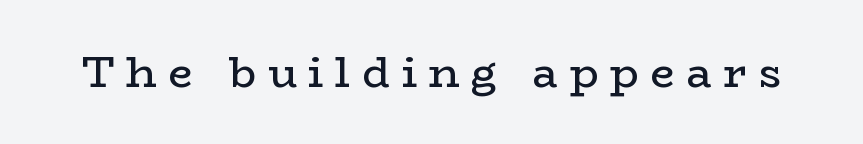
Q: Is the text bold? A: No.
Q: Is the text italic (slanted)? A: No, it is upright.
Q: Is the typeface a serif or a sans-serif typeface? A: Serif.
Q: Is the text underlined? A: No.
Q: Is the spacing between letters normal or unusually wide? A: Unusually wide.
Q: Width (condensed, normal, or wide)? A: Wide.
Q: Stroke contrast? A: Low.
Q: x-height? A: Medium.
Q: Monospaced? A: No.
